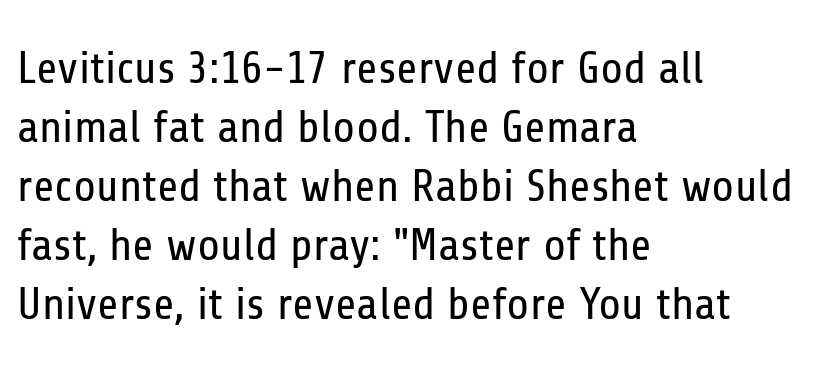
{"serif": "no", "italic": "no", "bold": "no", "weight": "regular", "width": "condensed", "stroke_contrast": "low", "x_height": "medium", "monospaced": "no", "underline": "no", "align": "left", "line_spacing": "normal", "line_spacing_ratio": 1.28, "letter_spacing": "normal", "letter_spacing_em": 0.0, "glyph_px": 46}
